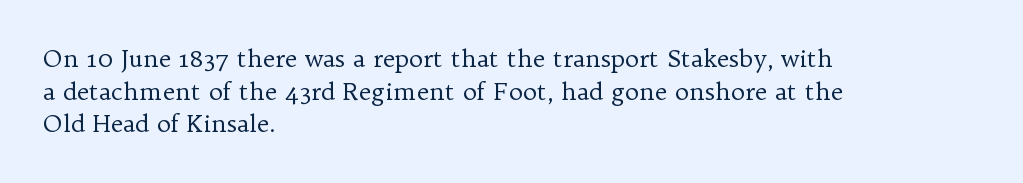
{"italic": "no", "bold": "no", "underline": "no", "align": "left", "line_spacing": "normal", "line_spacing_ratio": 1.36, "letter_spacing": "normal", "letter_spacing_em": 0.0, "glyph_px": 24}
